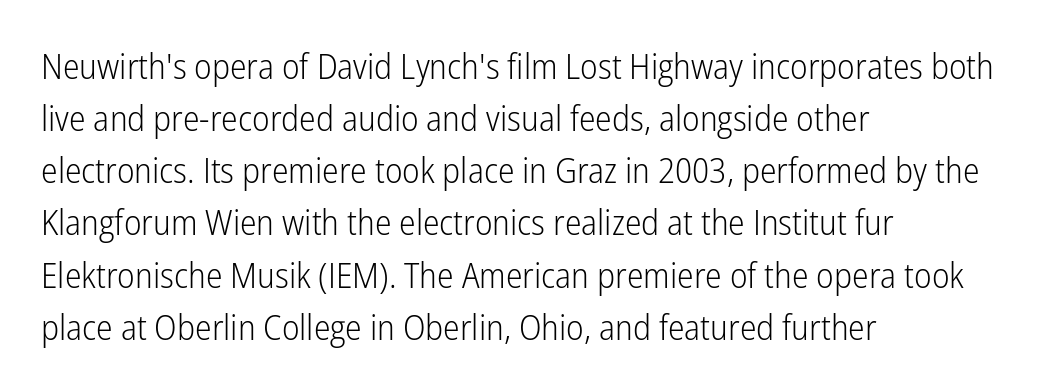
The image shows 35 px light, condensed sans-serif type, upright; set left-aligned, normal line spacing (1.49x), normal letter spacing, not underlined; low stroke contrast and a medium x-height.
